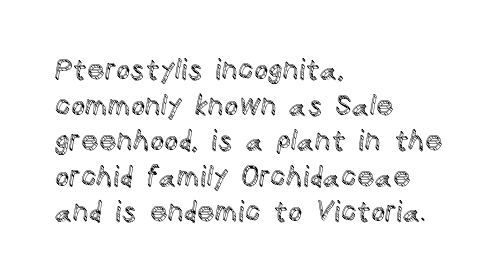
Line beginnings align vertically; line endings do not. No extra tracking has been applied to these lines. The rendering uses natural spacing where letterforms have individual widths.
